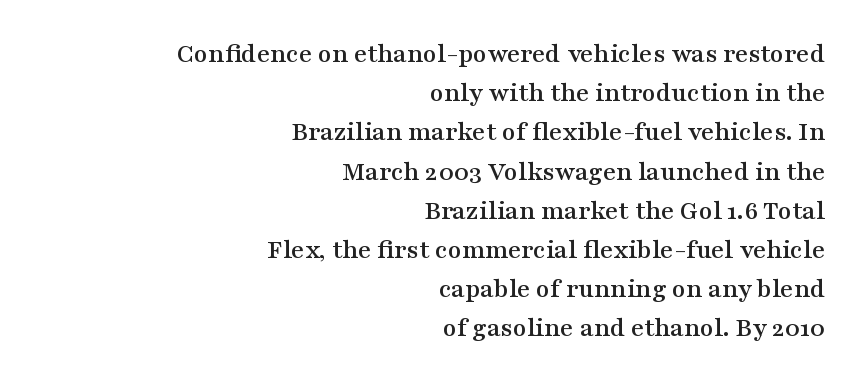
The image shows 28 px wide serif type, upright; set right-aligned, normal line spacing (1.4x), normal letter spacing, not underlined; medium stroke contrast and a medium x-height.
